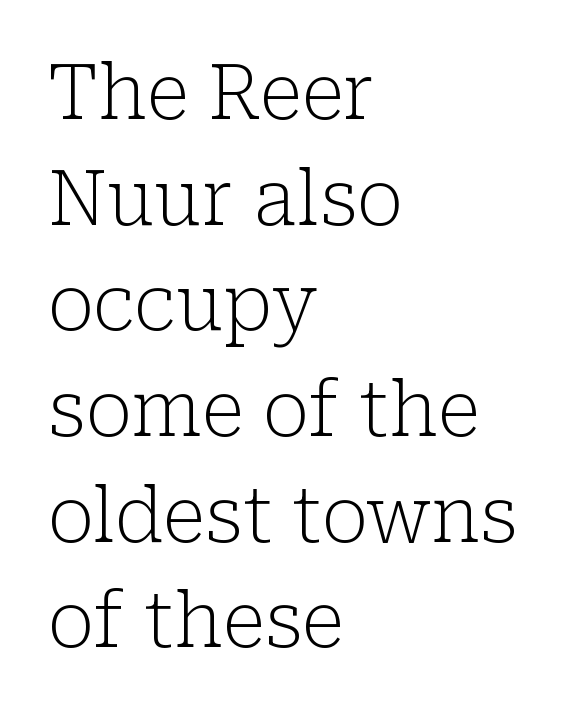
{"serif": "yes", "italic": "no", "bold": "no", "weight": "light", "width": "normal", "stroke_contrast": "low", "x_height": "medium", "monospaced": "no", "underline": "no", "align": "left", "line_spacing": "normal", "line_spacing_ratio": 1.39, "letter_spacing": "normal", "letter_spacing_em": 0.0, "glyph_px": 76}
